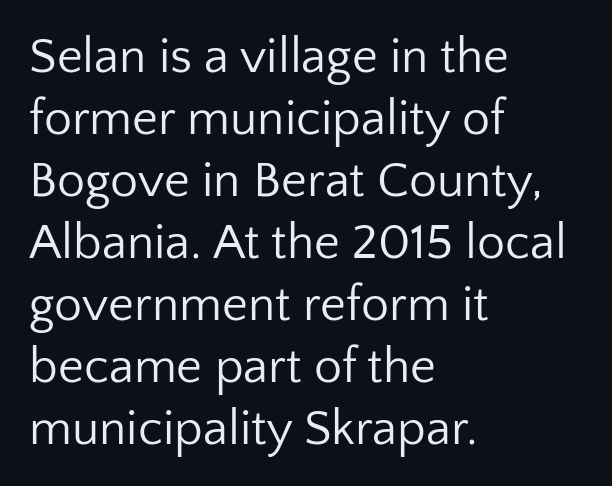
Regarding serifs, this sample does without them. Glance below the letters and you will spot only blank space. This rendering leaves character spacing at its baseline value. Italic? Not at all — the glyphs are vertical. Stems and bowls with no extra thickness — not bold.
